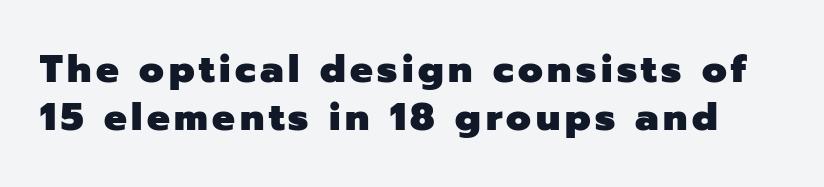
Q: Is the text bold? A: Yes.
Q: Is the text italic (slanted)? A: No, it is upright.
Q: Is the typeface a serif or a sans-serif typeface? A: Sans-serif.
Q: Is the text underlined? A: No.
Q: Is the spacing between lines tight, normal or loose? A: Normal.
Q: Width (condensed, normal, or wide)? A: Normal.
Q: Stroke contrast? A: Low.
Q: x-height? A: Medium.
Q: Monospaced? A: No.
